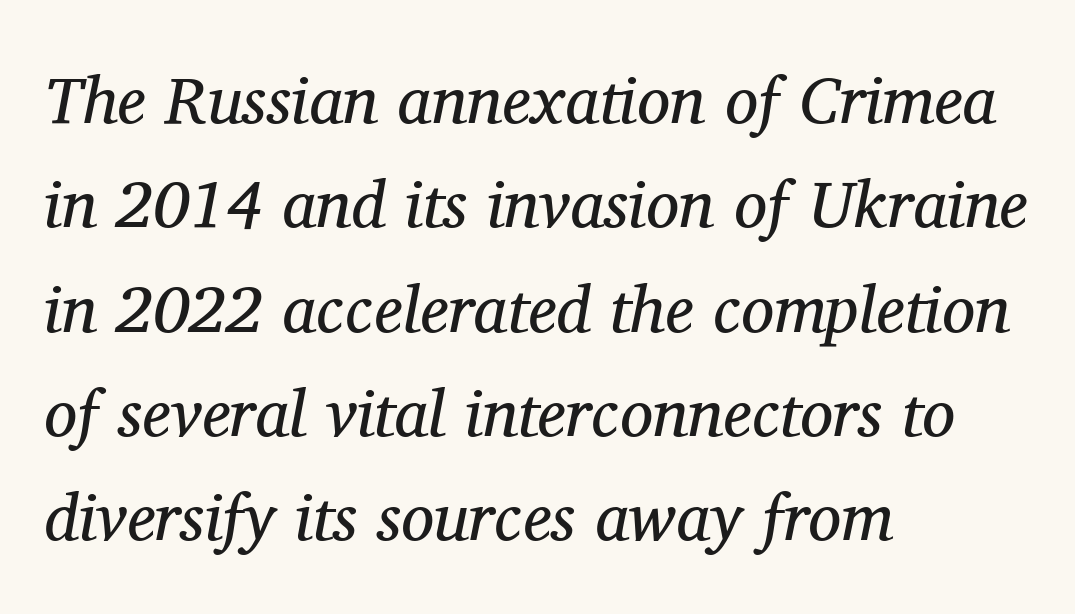
The image shows 66 px regular-weight serif type, italic (leaning right); set left-aligned, normal line spacing (1.58x), normal letter spacing, not underlined; medium stroke contrast and a medium x-height.
